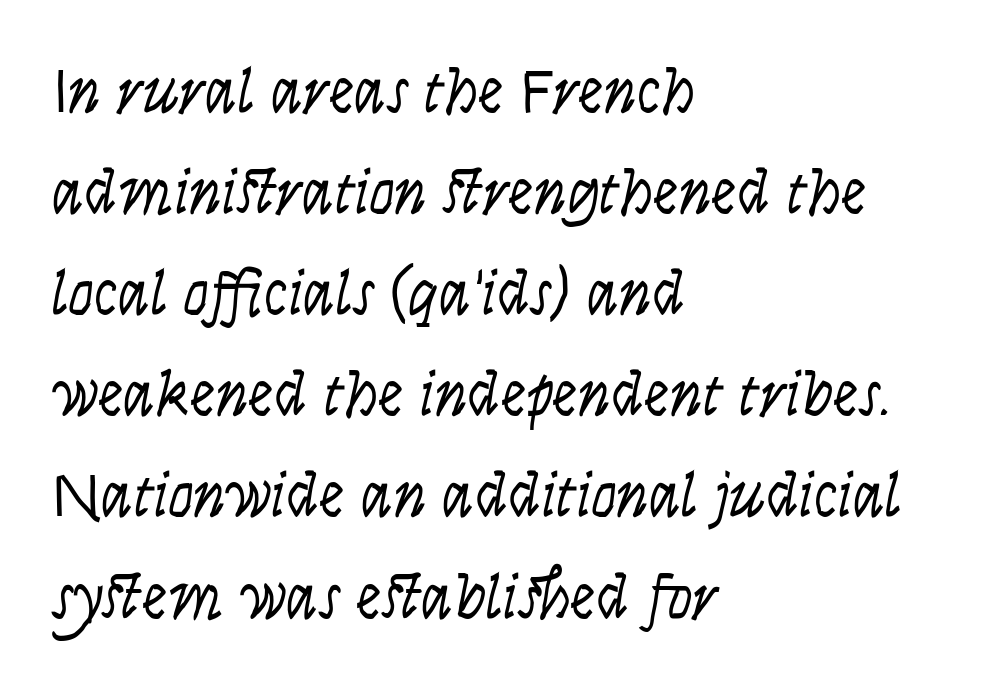
The image shows 64 px light, condensed sans-serif type; set left-aligned, normal line spacing (1.58x), normal letter spacing, not underlined; low stroke contrast and a large x-height.
